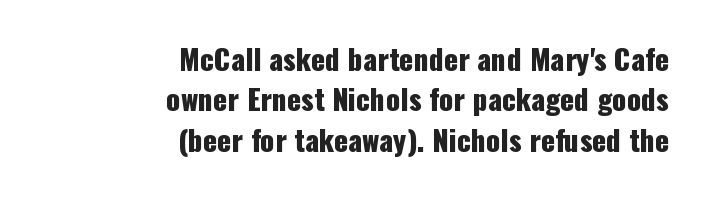
The image shows 29 px condensed sans-serif type, upright; set right-aligned, normal line spacing (1.39x), normal letter spacing, not underlined; low stroke contrast and a medium x-height.
